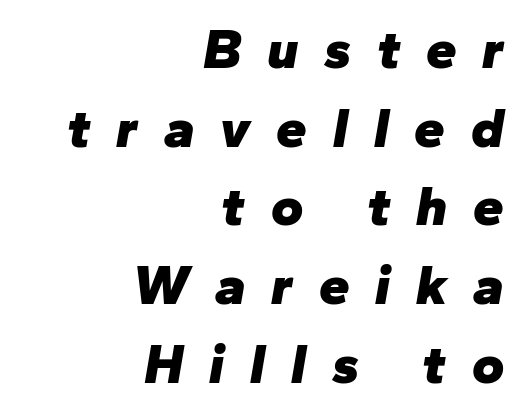
{"italic": "yes", "lean": "right", "slant_degrees": 10, "bold": "yes", "weight": "heavy", "width": "normal", "stroke_contrast": "low", "x_height": "medium", "monospaced": "no", "underline": "no", "align": "right", "line_spacing": "normal", "line_spacing_ratio": 1.43, "letter_spacing": "wide", "letter_spacing_em": 0.47, "glyph_px": 55}
